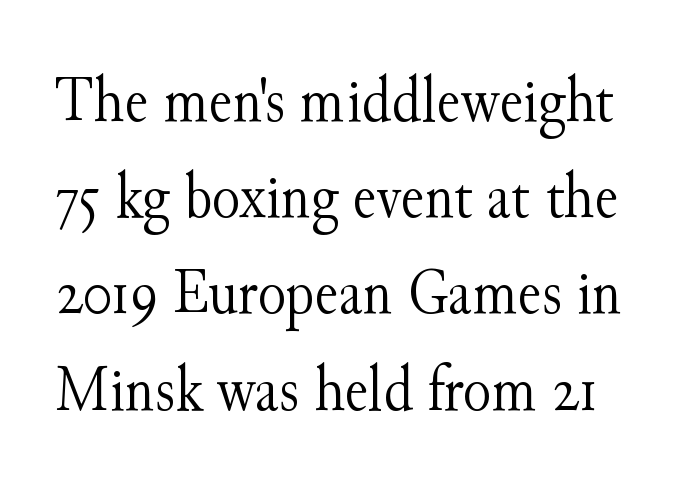
The image shows 65 px light serif type, upright; set normal line spacing (1.48x), normal letter spacing, not underlined; medium stroke contrast and a small x-height.
